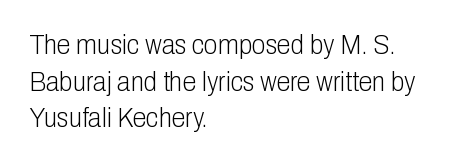
Q: Is the text bold? A: No.
Q: Is the text italic (slanted)? A: No, it is upright.
Q: Is the typeface a serif or a sans-serif typeface? A: Sans-serif.
Q: Is the text underlined? A: No.
Q: How is the paragraph aligned? A: Left-aligned.
Q: Is the spacing between letters normal or unusually wide? A: Normal.
Q: Is the spacing between lines tight, normal or loose? A: Normal.
Q: Width (condensed, normal, or wide)? A: Condensed.
Q: Stroke contrast? A: Low.
Q: x-height? A: Medium.
Q: Monospaced? A: No.
